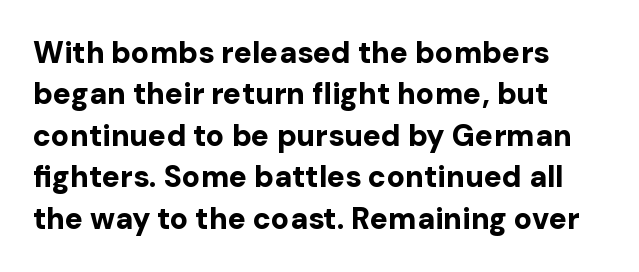
A full-strength bold gives these letters their thick strokes. Caption: standard tracking, unaltered. Every stem runs plumb, perpendicular to the baseline. The space beneath each line is pristine and unruled.
